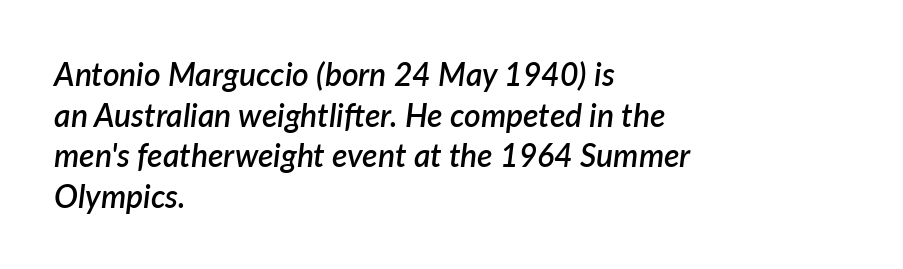
The image shows 32 px semibold type, italic (leaning right); set left-aligned, normal line spacing (1.27x), normal letter spacing, not underlined; low stroke contrast and a medium x-height.
